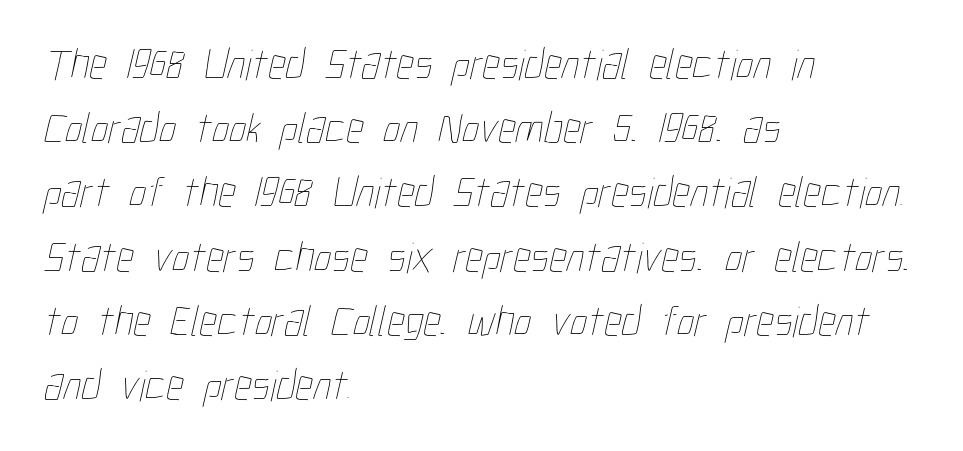
The image shows 44 px thin, condensed type; set left-aligned, normal line spacing (1.46x), normal letter spacing, not underlined; low stroke contrast and a medium x-height.
